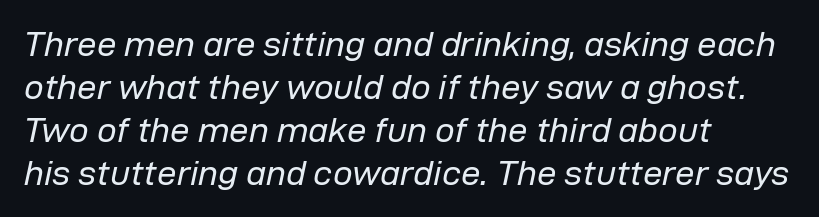
{"italic": "yes", "lean": "right", "slant_degrees": 12, "bold": "no", "weight": "regular", "width": "normal", "stroke_contrast": "low", "x_height": "medium", "monospaced": "no", "underline": "no", "align": "left", "line_spacing_ratio": 1.23, "letter_spacing": "normal", "letter_spacing_em": 0.0, "glyph_px": 35}
